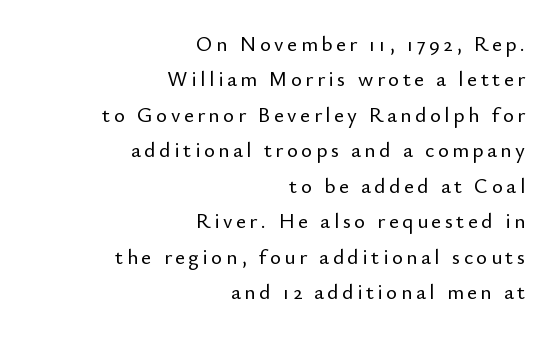
{"italic": "no", "underline": "no", "align": "right", "line_spacing": "normal", "line_spacing_ratio": 1.69, "glyph_px": 21}
